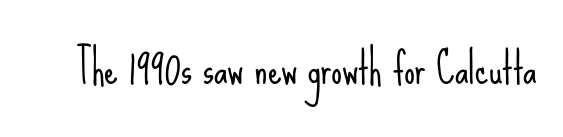
This rendering employs a face without finishing strokes, i.e., a sans-serif. The line texture is even and compact thanks to regular tracking. The strokes carry an ordinary text weight at most. Notice how the stems are strictly vertical — no italics here.
